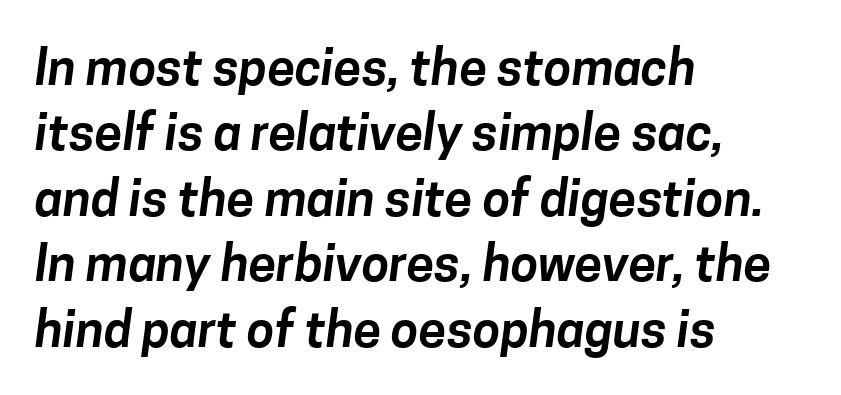
The image shows 50 px sans-serif type; set left-aligned, normal line spacing (1.31x), normal letter spacing, not underlined; low stroke contrast and a medium x-height.
